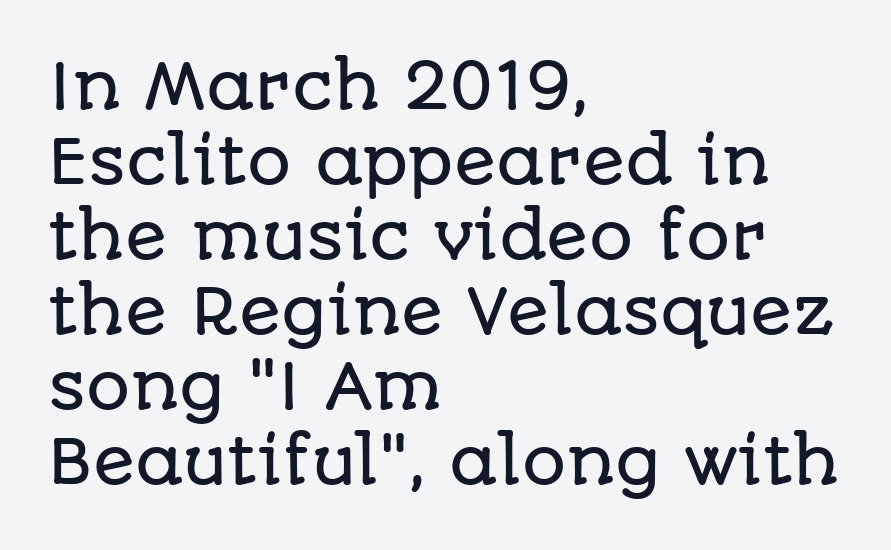
{"serif": "no", "italic": "no", "width": "normal", "stroke_contrast": "low", "x_height": "large", "monospaced": "no", "underline": "no", "align": "left", "line_spacing_ratio": 1.21, "letter_spacing": "normal", "letter_spacing_em": 0.0, "glyph_px": 62}
